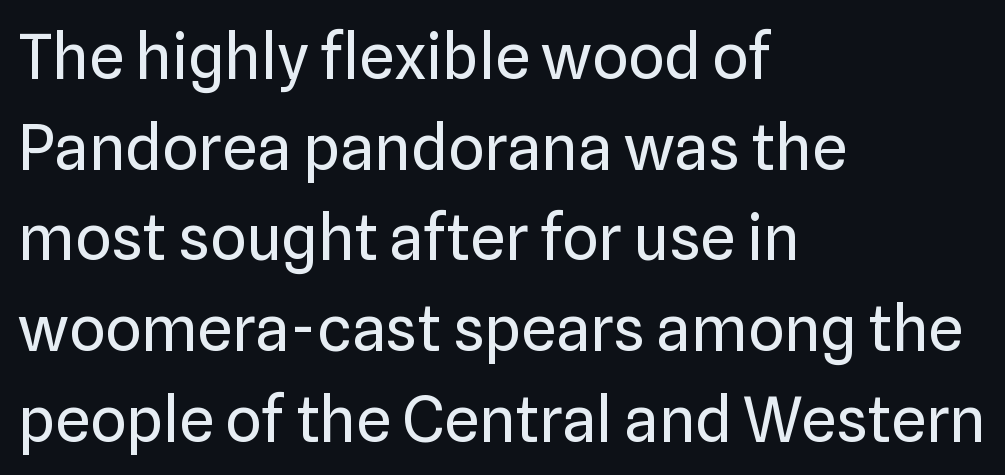
Proportional: the letters do not fall into vertical columns. These lines keep a tight, regular rhythm from letter to letter. Counters stay open thanks to moderate or lighter strokes. This sample is left-justified, so line endings fall wherever the words run out. Descender tails drop into unmarked territory.
